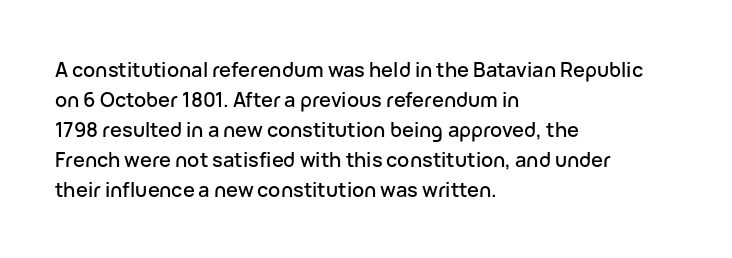
The passage shown has conventional tracking throughout. Is there much room between lines? A standard amount, neither cramped nor airy. This is the regular roman posture of the typeface. Plain, unruled lines of type. Typeset ragged right — the left edge is the straight one.
